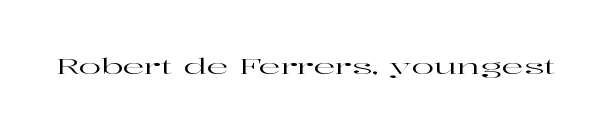
{"italic": "no", "underline": "no", "letter_spacing": "normal", "letter_spacing_em": 0.0, "glyph_px": 21}
